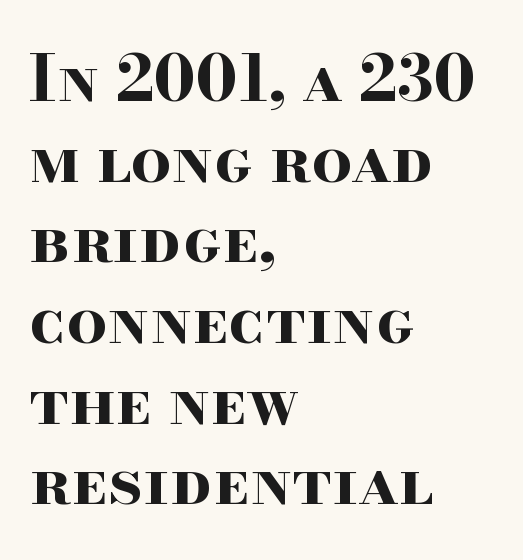
What's the leading like? Ordinary, nothing unusual. Nobody touched the tracking dial on this one. Each line starts at the same left margin while the right side varies. The type family on display is of the serif kind. Each letter keeps its own natural width here, so spacing adapts to shape. Strokes here are thick enough to call this a true bold.
